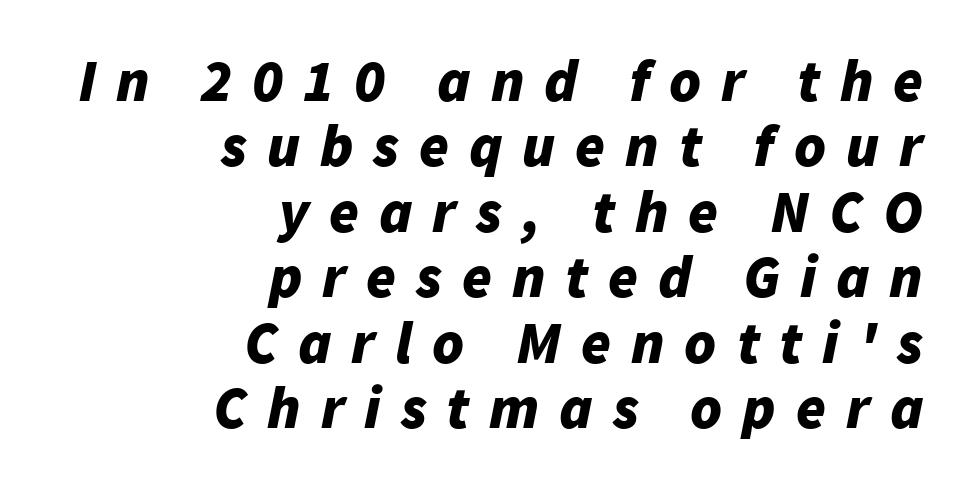
Is the block centered? No — it sits flush against the right margin. Heft: maximum for text — a bold. There's an unmistakable incline to the writing here. The foot of each line stays bare and open. The space between consecutive lines is stingy.
